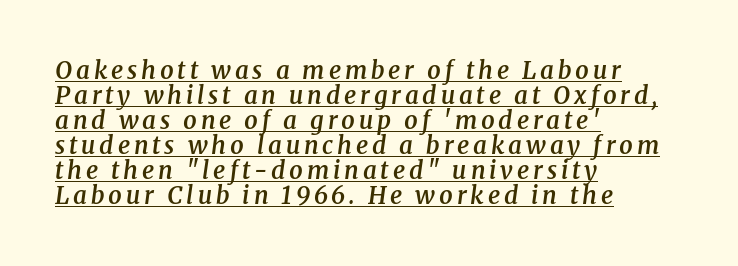
The image shows 24 px text type, italic (leaning right); set left-aligned, tight line spacing (1.04x), underlined.
